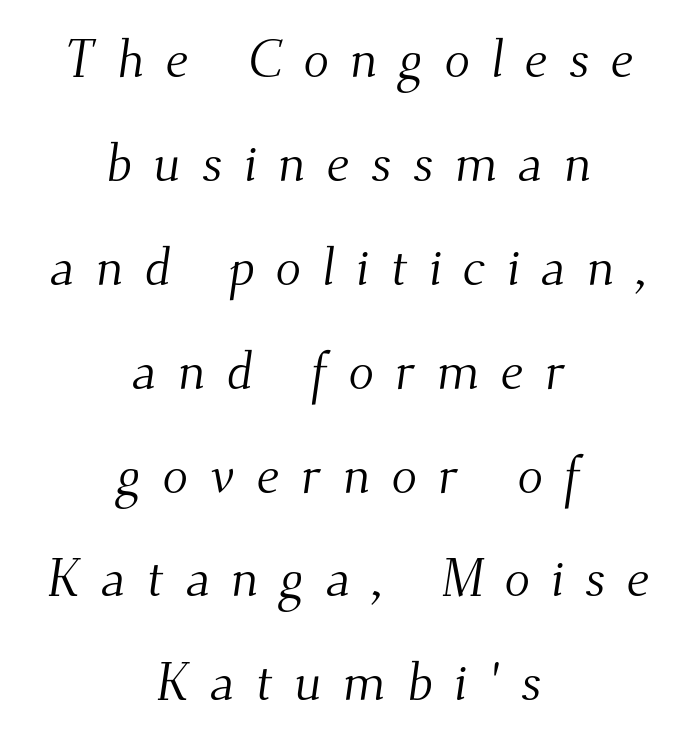
The image shows 53 px light serif type; set centered, loose line spacing (1.96x), unusually wide letter spacing (+0.4 em), not underlined; medium stroke contrast and a small x-height.
